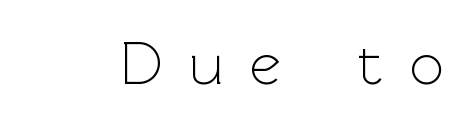
Q: Is the text bold? A: No.
Q: Is the text italic (slanted)? A: No, it is upright.
Q: Is the typeface a serif or a sans-serif typeface? A: Sans-serif.
Q: Is the text underlined? A: No.
Q: Is the spacing between letters normal or unusually wide? A: Unusually wide.
Q: Width (condensed, normal, or wide)? A: Normal.
Q: x-height? A: Medium.
Q: Monospaced? A: No.
